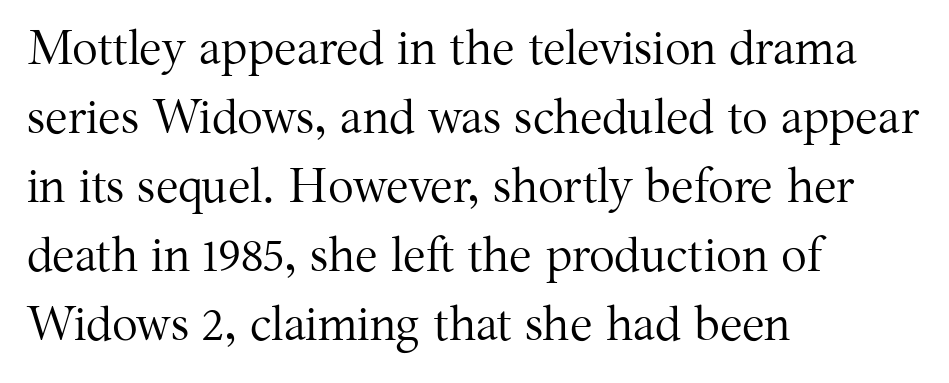
Q: Is the text bold? A: No.
Q: Is the text italic (slanted)? A: No, it is upright.
Q: Is the typeface a serif or a sans-serif typeface? A: Serif.
Q: Is the text underlined? A: No.
Q: How is the paragraph aligned? A: Left-aligned.
Q: Is the spacing between letters normal or unusually wide? A: Normal.
Q: Is the spacing between lines tight, normal or loose? A: Normal.
Q: Width (condensed, normal, or wide)? A: Normal.
Q: Stroke contrast? A: Medium.
Q: x-height? A: Medium.
Q: Monospaced? A: No.
